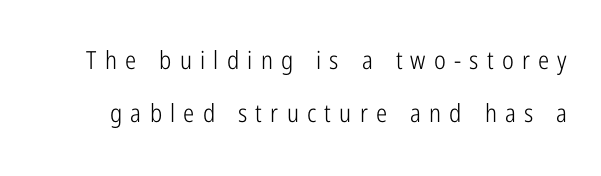
{"italic": "no", "bold": "no", "underline": "no", "line_spacing": "loose", "line_spacing_ratio": 2.14, "letter_spacing": "wide", "letter_spacing_em": 0.33, "glyph_px": 25}
